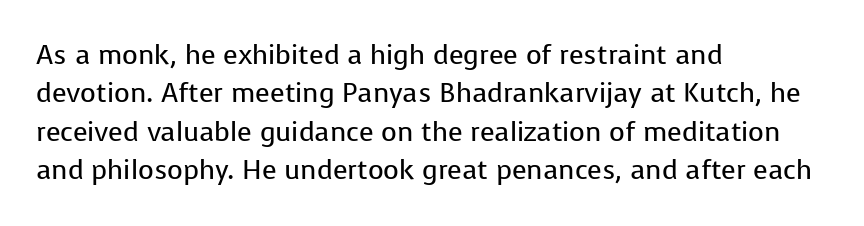
The image shows 27 px text type, upright; set left-aligned, normal line spacing (1.42x), normal letter spacing, not underlined.
